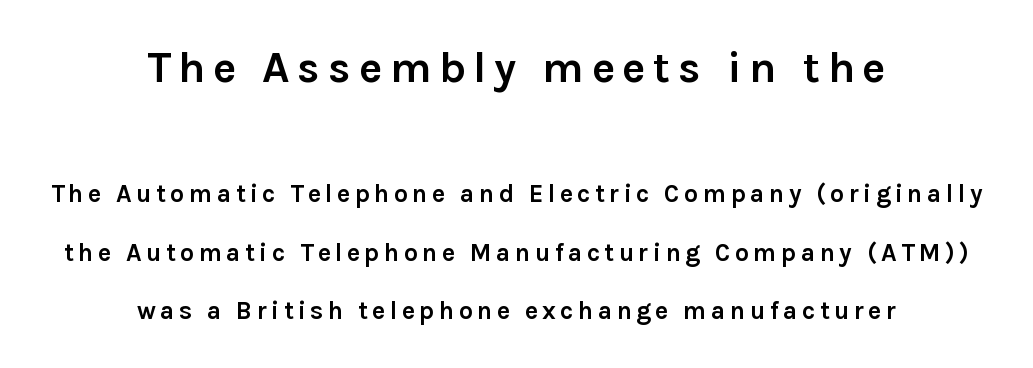
Q: Is the text bold? A: Yes.
Q: Is the text italic (slanted)? A: No, it is upright.
Q: Is the typeface a serif or a sans-serif typeface? A: Sans-serif.
Q: Is the text underlined? A: No.
Q: How is the paragraph aligned? A: Centered.
Q: Is the spacing between lines tight, normal or loose? A: Loose.
Q: Which block of text is set in a larger size, the first (top) or the second (bottom)? A: The first (top) one.
Q: Width (condensed, normal, or wide)? A: Normal.
Q: Stroke contrast? A: Low.
Q: x-height? A: Medium.
Q: Monospaced? A: No.
